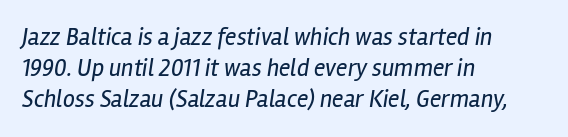
Q: Is the text bold? A: No.
Q: Is the text italic (slanted)? A: Yes, it leans right by about 12 degrees.
Q: Is the text underlined? A: No.
Q: How is the paragraph aligned? A: Left-aligned.
Q: Is the spacing between letters normal or unusually wide? A: Normal.
Q: Is the spacing between lines tight, normal or loose? A: Normal.
